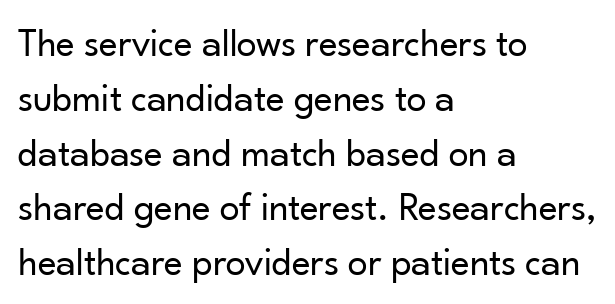
A bare baseline throughout the passage. The paragraph shown leans on its left margin. The letters advance in unequal steps, a hallmark of proportional type. The passage shown is typeset with a sans-serif family. The letterforms sit shoulder to shoulder at normal distance.
